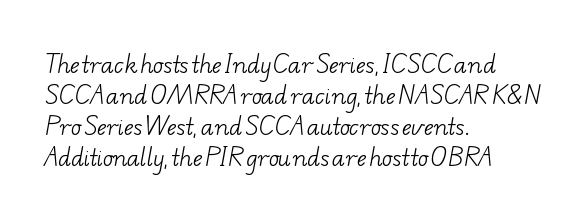
No word sits above an underline. Words appear dense and cohesive because spacing is normal. The ragged edge is on the right, which tells us the setting is flush left. If you measured baseline to baseline, you'd find a middling distance.
